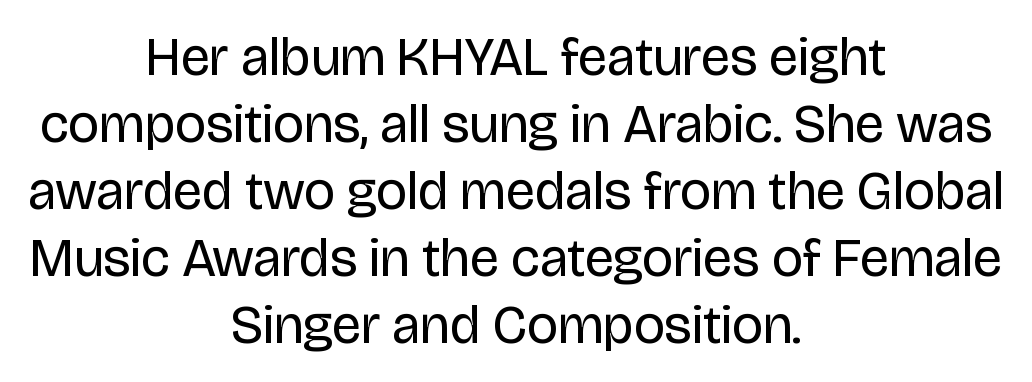
{"serif": "no", "italic": "no", "bold": "no", "weight": "regular", "width": "normal", "stroke_contrast": "low", "x_height": "large", "monospaced": "no", "underline": "no", "align": "center", "line_spacing_ratio": 1.24, "letter_spacing": "normal", "letter_spacing_em": 0.0, "glyph_px": 54}
